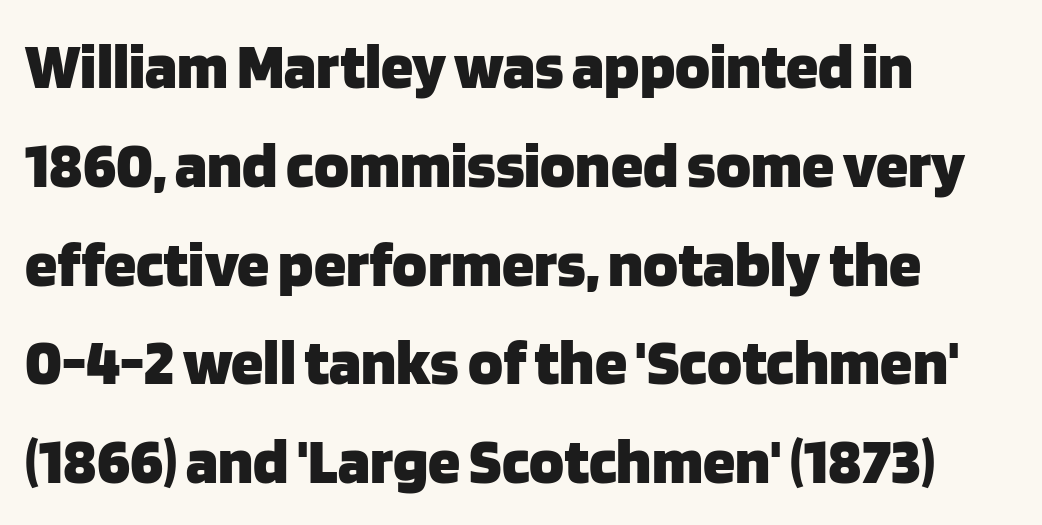
Here the glyphs are tracked normally, forming tight word shapes. Posture: upright roman. Proportional: the letters do not fall into vertical columns. Strong, thick strokes mark this as bold type. Leading: standard.
